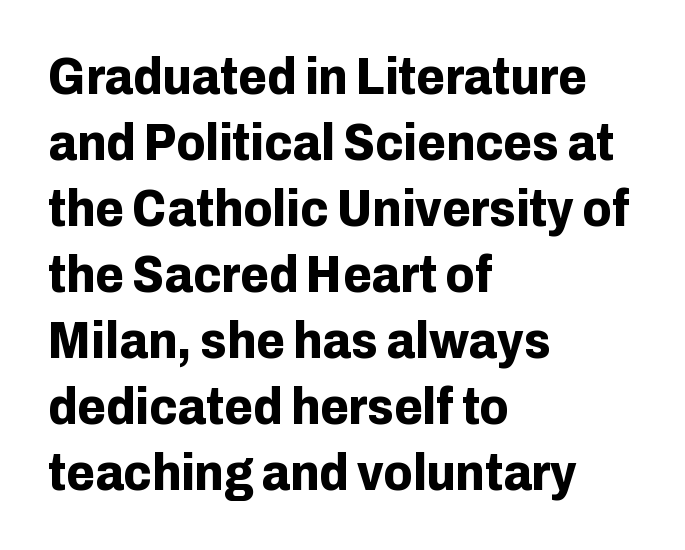
The image shows 52 px bold sans-serif type, upright; set left-aligned, normal line spacing (1.27x), normal letter spacing, not underlined; low stroke contrast and a medium x-height.
